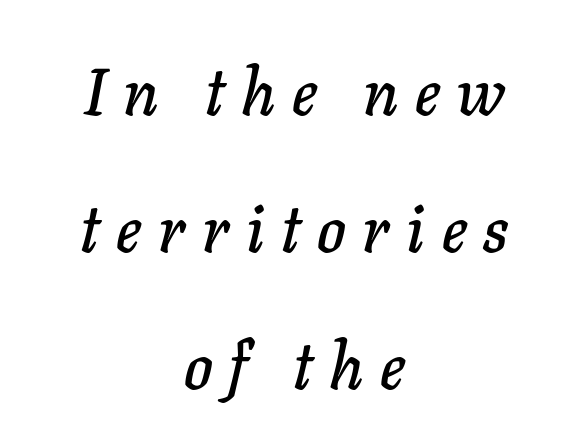
The image shows 65 px text type, italic (leaning right); set centered, loose line spacing (2.11x), unusually wide letter spacing (+0.26 em), not underlined; low stroke contrast and a medium x-height.
